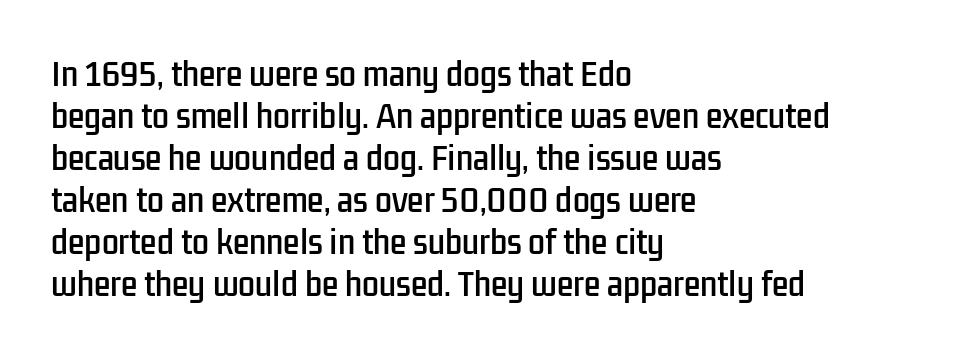
The image shows 30 px condensed sans-serif type, upright; set left-aligned, normal line spacing (1.4x), normal letter spacing, not underlined; low stroke contrast and a medium x-height.
